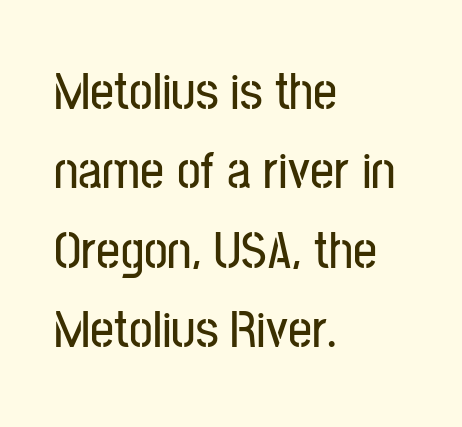
{"serif": "no", "italic": "no", "width": "condensed", "stroke_contrast": "low", "x_height": "medium", "monospaced": "no", "underline": "no", "align": "left", "line_spacing": "normal", "line_spacing_ratio": 1.5, "letter_spacing": "normal", "letter_spacing_em": 0.0, "glyph_px": 53}
